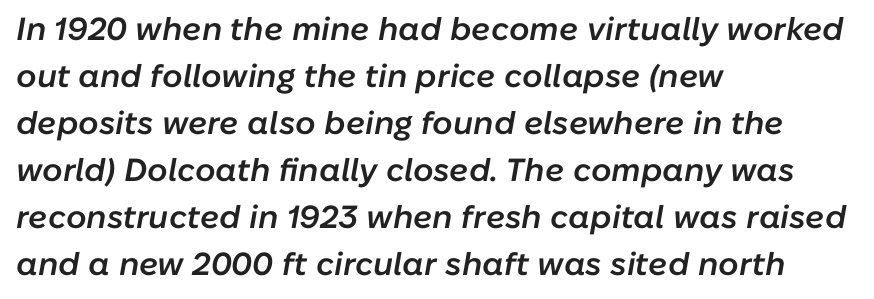
Q: Is the text bold? A: Semi-bold.
Q: Is the text italic (slanted)? A: Yes, it leans right by about 10 degrees.
Q: Is the text underlined? A: No.
Q: How is the paragraph aligned? A: Left-aligned.
Q: Is the spacing between letters normal or unusually wide? A: Normal.
Q: Is the spacing between lines tight, normal or loose? A: Normal.
Q: Width (condensed, normal, or wide)? A: Normal.
Q: Stroke contrast? A: Low.
Q: x-height? A: Medium.
Q: Monospaced? A: No.
